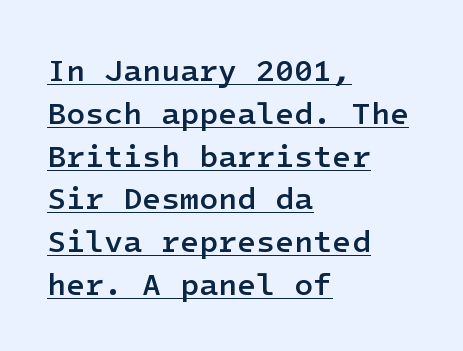
The paragraph has a hard left edge and a soft right edge. The letters carry no serifs — their stems end cleanly without finishing strokes. The leading is moderate, giving the passage an even texture. On the weight axis this lands at semibold, roughly 600. Each line of the rendering has a horizontal stroke beneath the glyphs.
